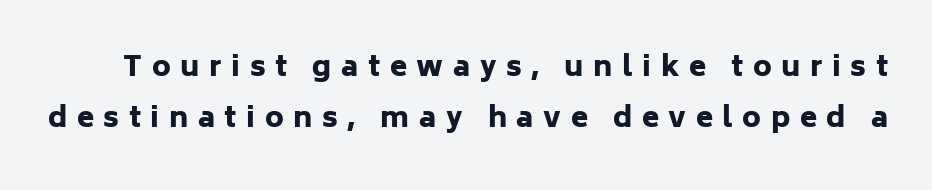
{"serif": "no", "italic": "no", "bold": "yes", "weight": "heavy", "width": "normal", "stroke_contrast": "low", "x_height": "medium", "monospaced": "no", "underline": "no", "line_spacing_ratio": 1.81, "letter_spacing": "wide", "letter_spacing_em": 0.34, "glyph_px": 28}
